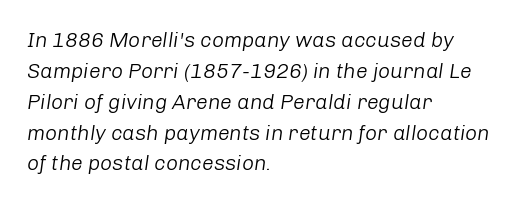
Q: Is the text bold? A: No.
Q: Is the text italic (slanted)? A: Yes, it leans right by about 8 degrees.
Q: Is the text underlined? A: No.
Q: How is the paragraph aligned? A: Left-aligned.
Q: Is the spacing between letters normal or unusually wide? A: Normal.
Q: Is the spacing between lines tight, normal or loose? A: Normal.
